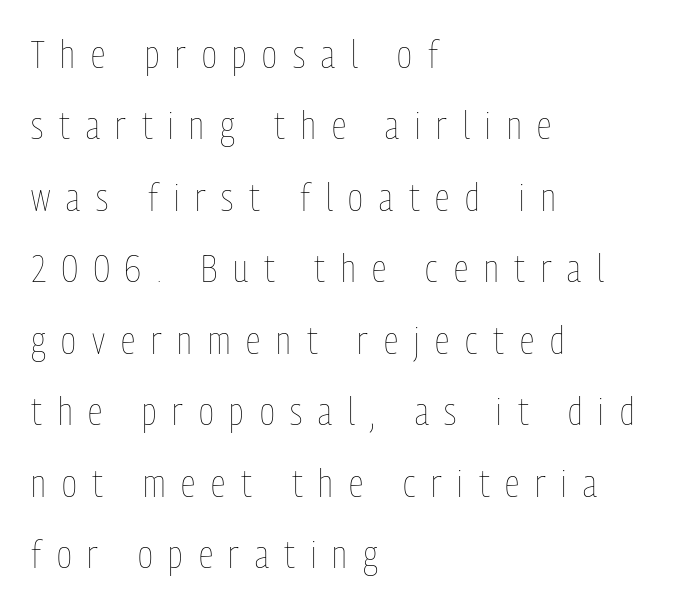
Q: Is the text bold? A: No.
Q: Is the text italic (slanted)? A: No, it is upright.
Q: Is the text underlined? A: No.
Q: How is the paragraph aligned? A: Left-aligned.
Q: Is the spacing between letters normal or unusually wide? A: Unusually wide.
Q: Width (condensed, normal, or wide)? A: Condensed.
Q: Stroke contrast? A: Low.
Q: x-height? A: Medium.
Q: Monospaced? A: No.
